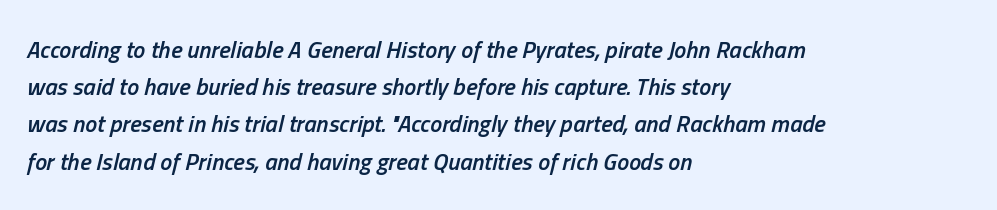
The rendering uses a moderate line-height, typical for paragraphs. The rendering applies a slant to the glyphs. Nobody touched the tracking dial on this one. Descenders hang freely into open space. The text block is weighted toward the left margin, trailing off unevenly rightward. The sample has been set in demibold, a notch under bold.
